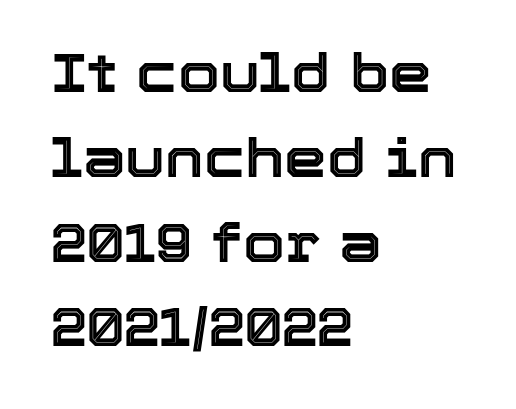
The image shows 54 px text type, upright; set left-aligned, normal line spacing (1.57x), normal letter spacing, not underlined; a medium x-height.
